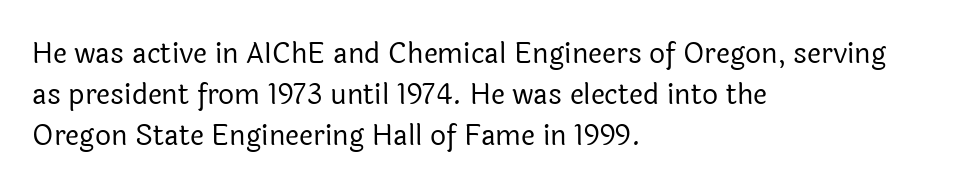
The image shows 28 px regular-weight sans-serif type, upright; set left-aligned, normal line spacing (1.46x), normal letter spacing, not underlined; a medium x-height.
